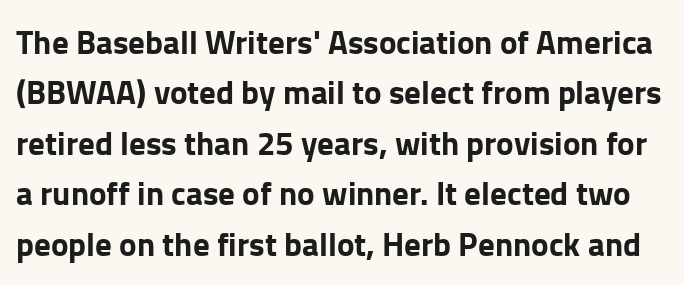
Q: Is the text bold? A: Yes.
Q: Is the text italic (slanted)? A: No, it is upright.
Q: Is the typeface a serif or a sans-serif typeface? A: Sans-serif.
Q: Is the text underlined? A: No.
Q: Is the spacing between letters normal or unusually wide? A: Normal.
Q: Is the spacing between lines tight, normal or loose? A: Normal.
Q: Width (condensed, normal, or wide)? A: Normal.
Q: Stroke contrast? A: Low.
Q: x-height? A: Medium.
Q: Monospaced? A: No.
